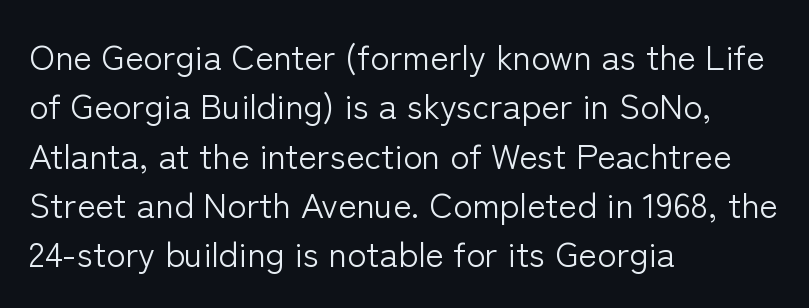
The image shows 35 px light sans-serif type, upright; set left-aligned, normal line spacing (1.41x), normal letter spacing, not underlined; low stroke contrast and a medium x-height.
